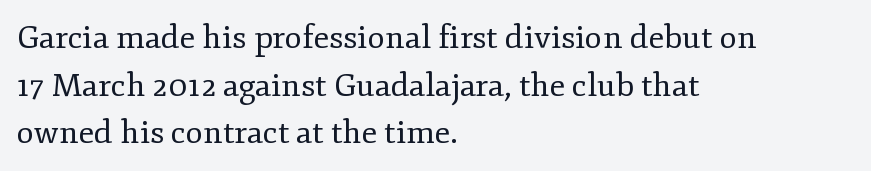
Horizontally, the lines are justified to the leading edge only. This sample has the flowing, uneven cadence of proportional lettering. Leading matches the norm, producing a regular column. Stroke terminals: seriffed. No heavy texture on the line: the type isn't bold. How are the letters spaced? Ordinarily, with no added tracking.
